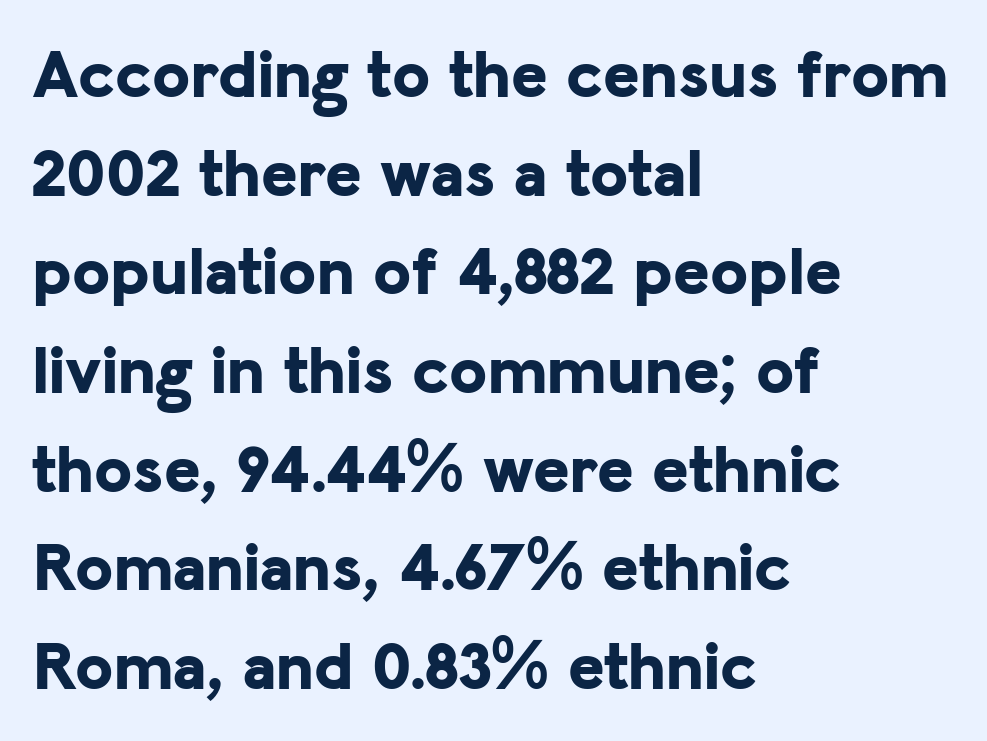
{"serif": "no", "italic": "no", "bold": "yes", "weight": "bold", "width": "normal", "stroke_contrast": "low", "x_height": "medium", "monospaced": "no", "underline": "no", "align": "left", "line_spacing": "normal", "line_spacing_ratio": 1.43, "letter_spacing": "normal", "letter_spacing_em": 0.0, "glyph_px": 69}
